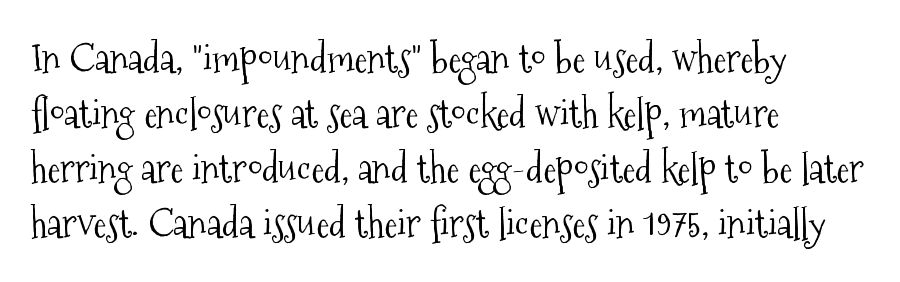
Q: Is the text bold? A: No.
Q: Is the text italic (slanted)? A: No, it is upright.
Q: Is the typeface a serif or a sans-serif typeface? A: Serif.
Q: Is the text underlined? A: No.
Q: How is the paragraph aligned? A: Left-aligned.
Q: Is the spacing between letters normal or unusually wide? A: Normal.
Q: Is the spacing between lines tight, normal or loose? A: Normal.
Q: Width (condensed, normal, or wide)? A: Condensed.
Q: Stroke contrast? A: Medium.
Q: x-height? A: Medium.
Q: Monospaced? A: No.
